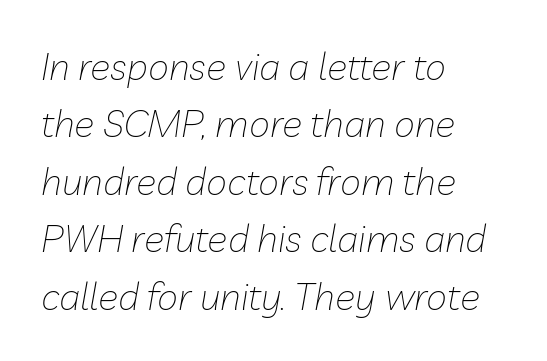
The lines are quadded left. The string is rendered with underlining switched off. Varying glyph widths throughout — classic text-font behaviour. This sample uses plain, unmodified letter spacing.
